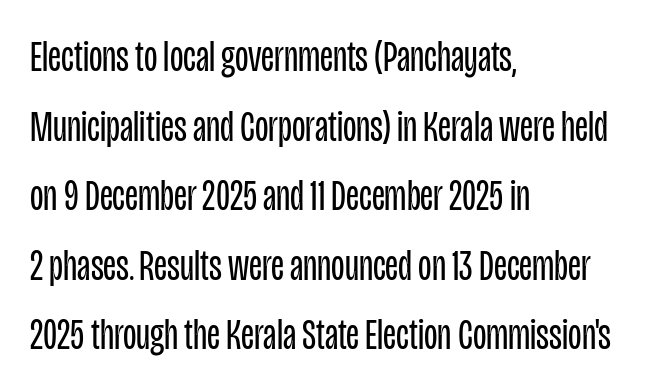
You could not count columns in this text — the font is proportionally spaced. Horizontal alignment here is leftward, the default for most running prose. The space directly below the letters is spotless. There is no visible air inserted between adjacent glyphs. Whoever set this chose a conventional vertical rhythm. Stroke thickness stays within the range of a standard reading face or lighter.
